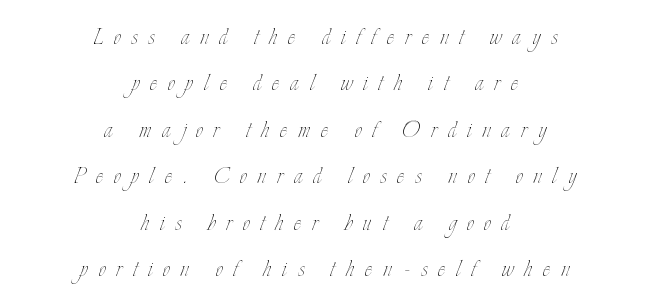
{"bold": "no", "weight": "thin", "width": "condensed", "stroke_contrast": "low", "x_height": "small", "monospaced": "no", "underline": "no", "align": "center", "line_spacing": "normal", "line_spacing_ratio": 1.66, "letter_spacing": "wide", "letter_spacing_em": 0.39, "glyph_px": 28}
